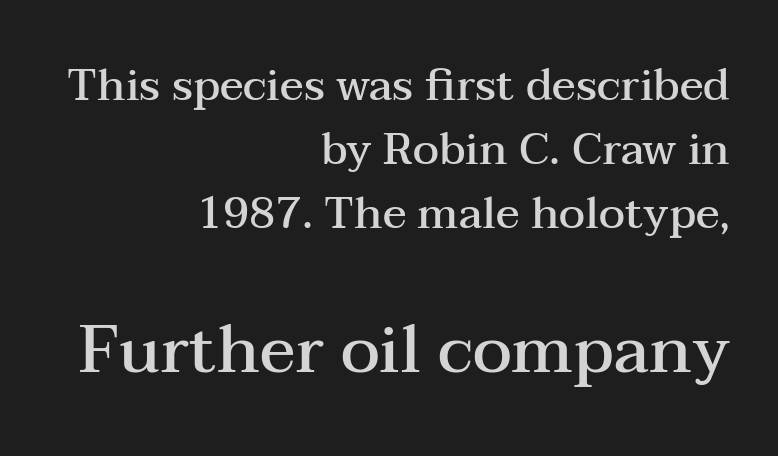
Looks like regular typesetting: each glyph gets only the width it needs. The later block is typeset at a bigger size than the earlier block. Stroke thickness is moderately raised; the sample reads as semibold. This block has exactly the height ordinary leading produces.
